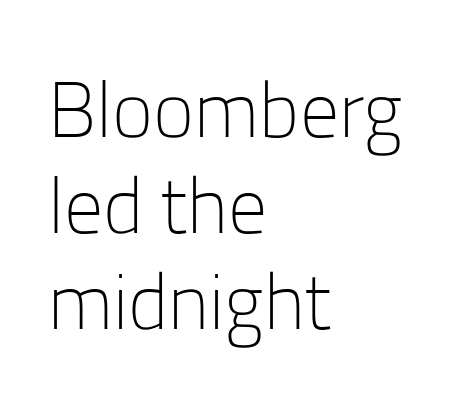
The image shows 78 px light sans-serif type, upright; set left-aligned, line spacing 1.23x, normal letter spacing, not underlined; low stroke contrast and a medium x-height.
